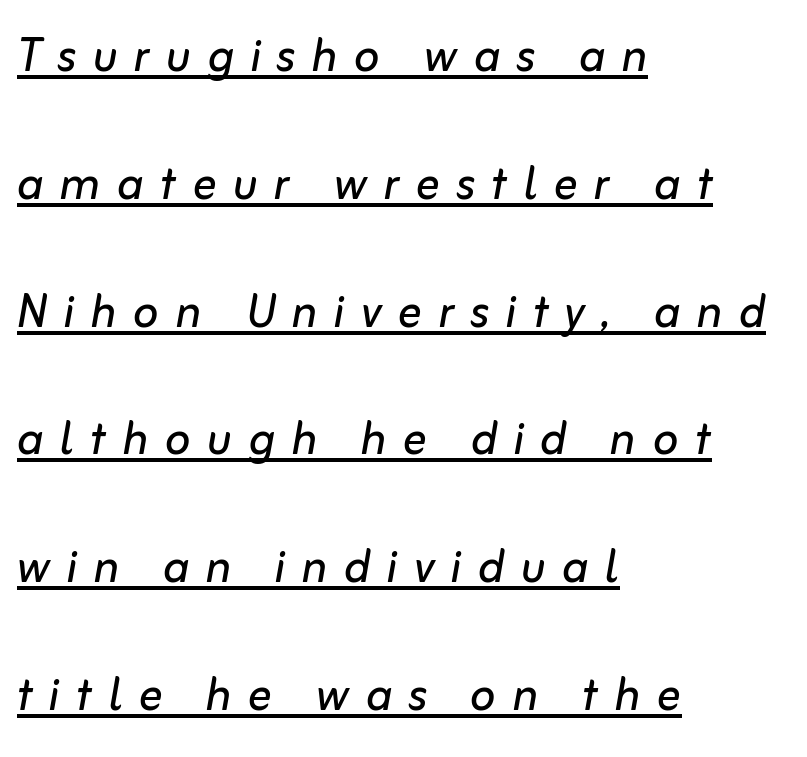
{"italic": "yes", "lean": "right", "slant_degrees": 10, "bold": "no", "weight": "regular", "width": "normal", "stroke_contrast": "low", "x_height": "medium", "monospaced": "no", "underline": "yes", "align": "left", "line_spacing": "loose", "line_spacing_ratio": 2.13, "letter_spacing": "wide", "letter_spacing_em": 0.27, "glyph_px": 60}
